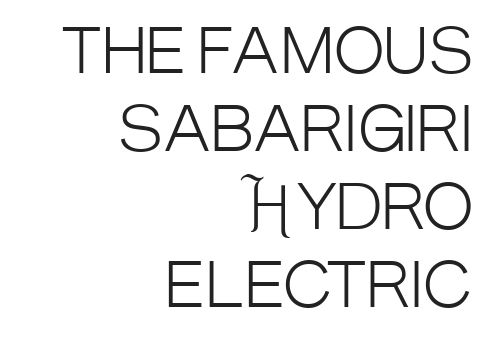
{"serif": "no", "italic": "no", "bold": "no", "weight": "light", "width": "condensed", "stroke_contrast": "low", "x_height": "large", "monospaced": "no", "underline": "no", "align": "right", "line_spacing": "normal", "line_spacing_ratio": 1.28, "letter_spacing": "normal", "letter_spacing_em": 0.0, "glyph_px": 61}
